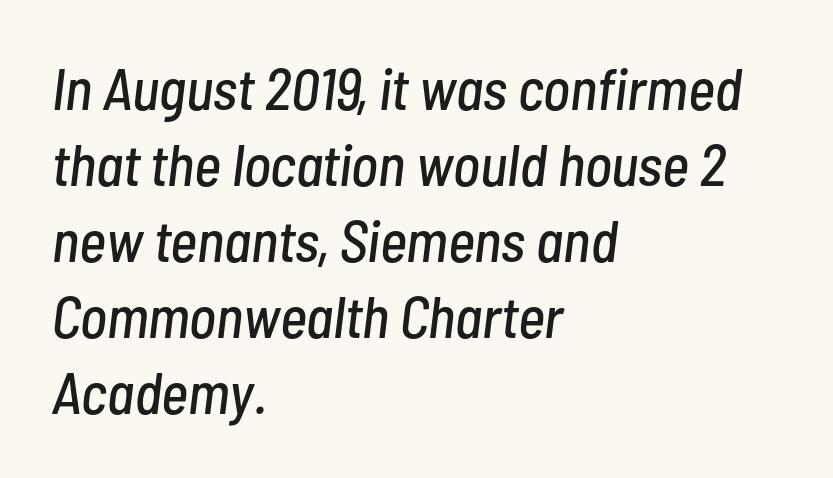
{"italic": "yes", "lean": "right", "slant_degrees": 7, "width": "condensed", "stroke_contrast": "low", "x_height": "medium", "monospaced": "no", "underline": "no", "align": "left", "line_spacing": "normal", "line_spacing_ratio": 1.31, "letter_spacing": "normal", "letter_spacing_em": 0.0, "glyph_px": 58}
